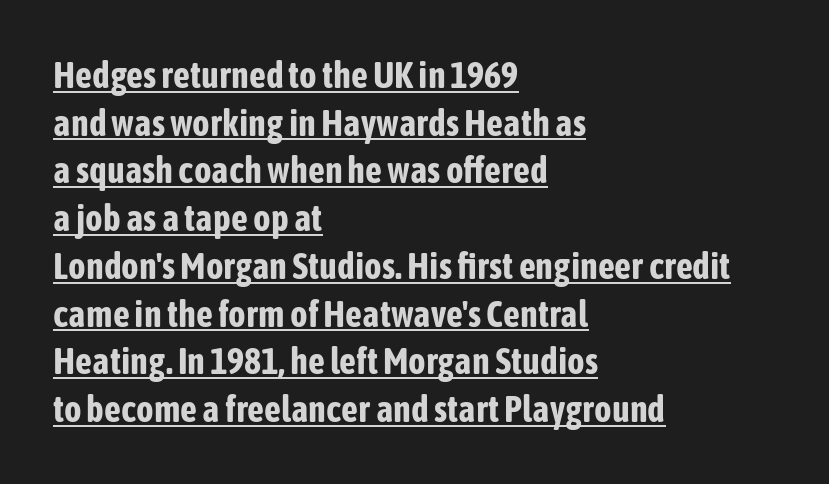
The image shows 37 px bold, condensed sans-serif type, upright; set left-aligned, normal line spacing (1.29x), normal letter spacing, underlined; low stroke contrast and a medium x-height.
